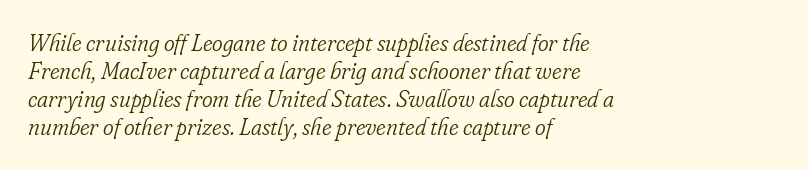
Q: Is the text bold? A: No.
Q: Is the text italic (slanted)? A: Yes, it leans right by about 16 degrees.
Q: Is the text underlined? A: No.
Q: How is the paragraph aligned? A: Left-aligned.
Q: Is the spacing between letters normal or unusually wide? A: Normal.
